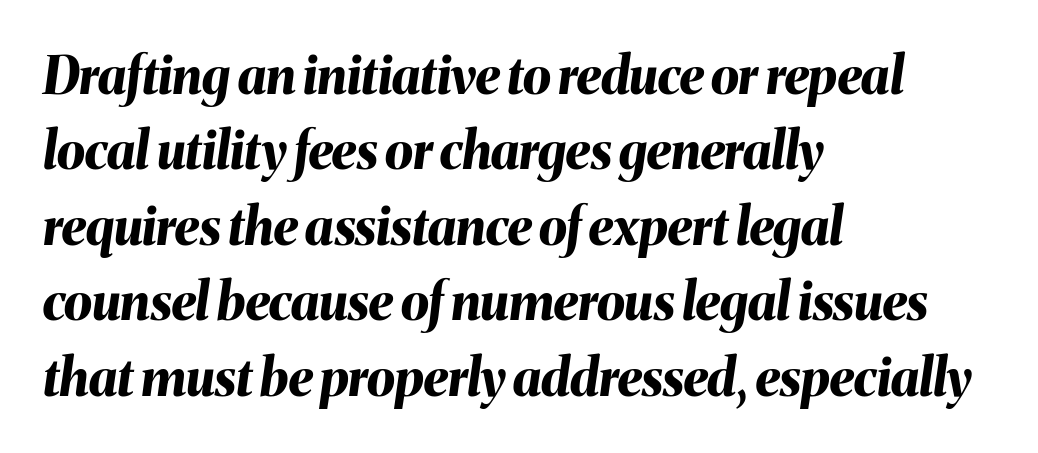
The image shows 51 px bold type, italic (leaning right); set left-aligned, normal line spacing (1.48x), normal letter spacing, not underlined; medium stroke contrast and a medium x-height.
